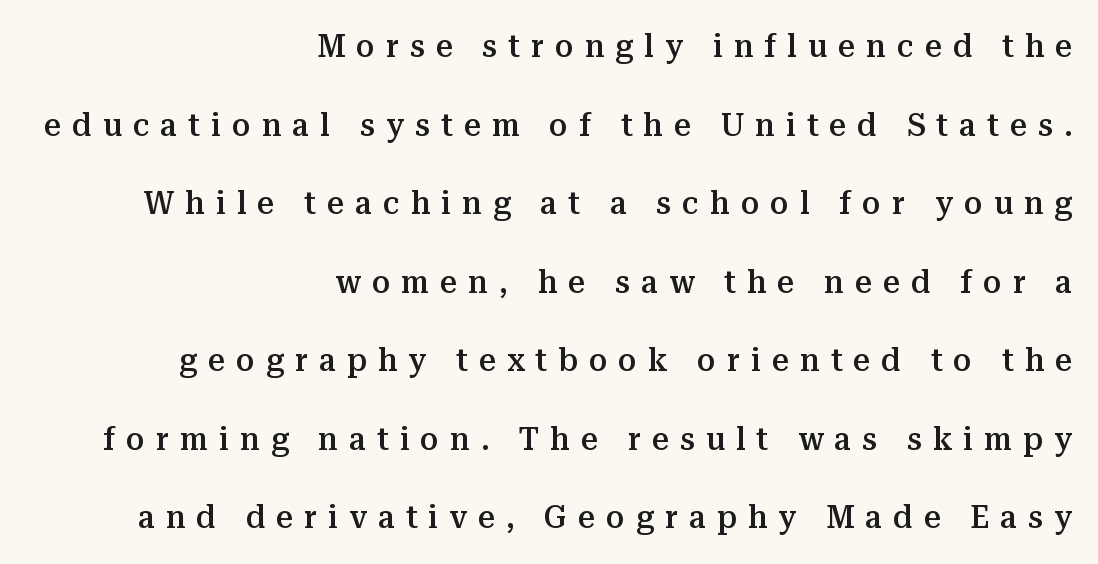
The image shows 33 px semibold serif type, upright; set right-aligned, loose line spacing (2.38x), unusually wide letter spacing (+0.34 em), not underlined; medium stroke contrast and a medium x-height.
